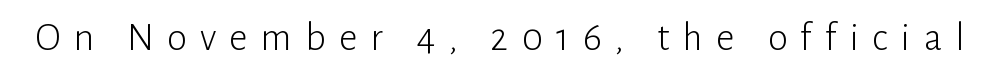
Q: Is the text bold? A: No.
Q: Is the text italic (slanted)? A: No, it is upright.
Q: Is the typeface a serif or a sans-serif typeface? A: Sans-serif.
Q: Is the text underlined? A: No.
Q: Is the spacing between letters normal or unusually wide? A: Unusually wide.
Q: Width (condensed, normal, or wide)? A: Normal.
Q: Stroke contrast? A: Low.
Q: x-height? A: Medium.
Q: Monospaced? A: No.
